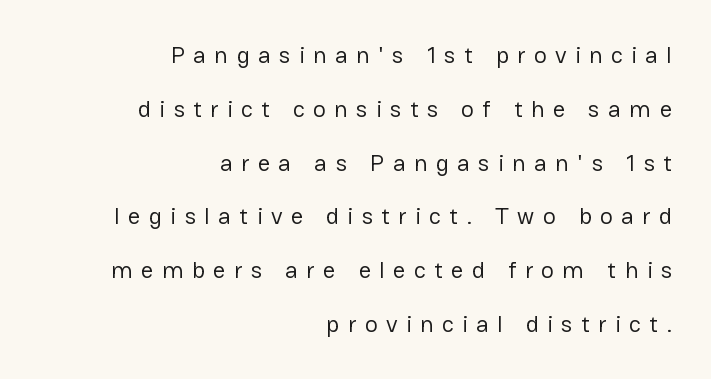
{"italic": "no", "bold": "no", "underline": "no", "align": "right", "line_spacing": "loose", "line_spacing_ratio": 2.24, "letter_spacing": "wide", "letter_spacing_em": 0.35, "glyph_px": 24}
